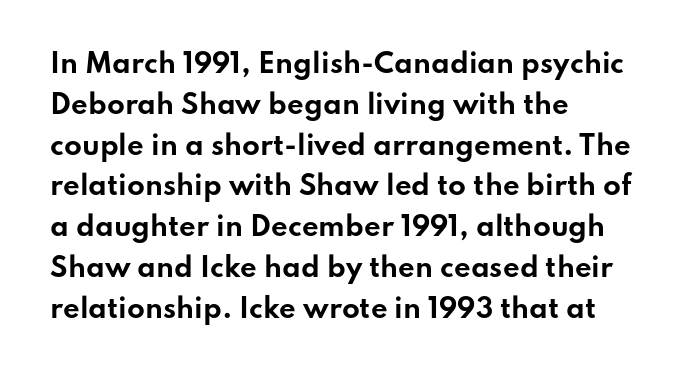
A dark, heavy texture on the line: the type is bold. Characters follow at the spacing the type designer built in. The designer left line spacing at the default. Unmarked baselines from the first word to the last. Posture: vertical.
